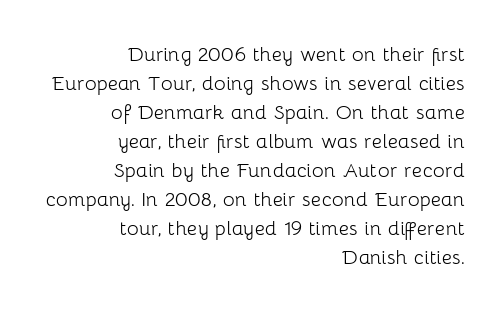
The space beneath each line is pristine and unruled. Tracking here is standard; glyphs follow each other at the usual distance. Every stem runs plumb, perpendicular to the baseline. Stroke mass is kept to a normal reading level or below. Right-aligned paragraph, ragged on the left.
